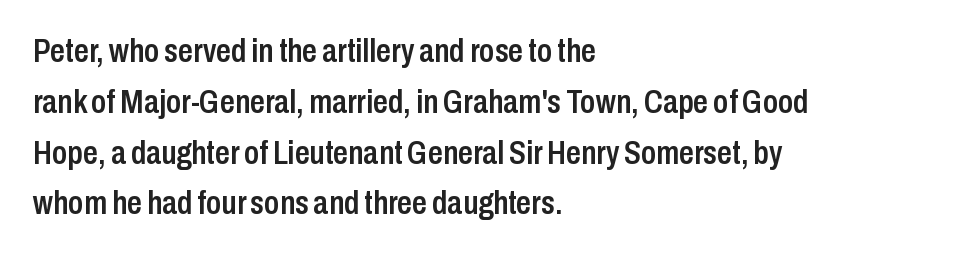
The image shows 33 px semibold, condensed sans-serif type, upright; set left-aligned, normal line spacing (1.54x), normal letter spacing, not underlined; low stroke contrast and a medium x-height.
